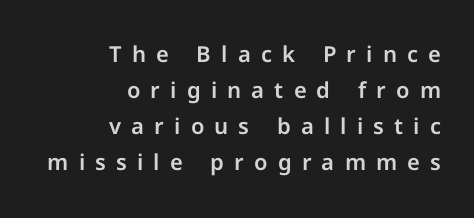
Does the leading feel generous? No, just average. Where is the straight margin? On the right. The font's upright variant was chosen for this text. The letters are spread apart with noticeably loose tracking.
